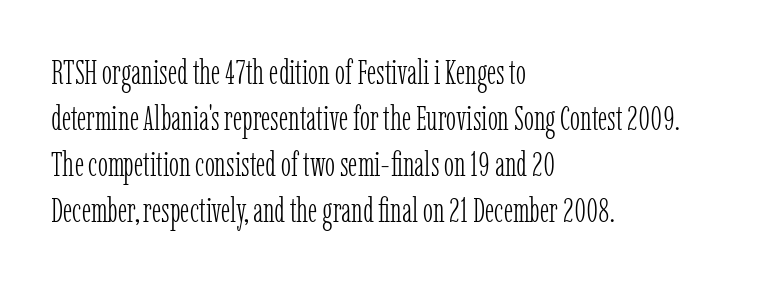
Q: Is the text bold? A: No.
Q: Is the text italic (slanted)? A: No, it is upright.
Q: Is the typeface a serif or a sans-serif typeface? A: Serif.
Q: Is the text underlined? A: No.
Q: How is the paragraph aligned? A: Left-aligned.
Q: Is the spacing between letters normal or unusually wide? A: Normal.
Q: Is the spacing between lines tight, normal or loose? A: Normal.
Q: Width (condensed, normal, or wide)? A: Condensed.
Q: Stroke contrast? A: Low.
Q: x-height? A: Medium.
Q: Monospaced? A: No.
